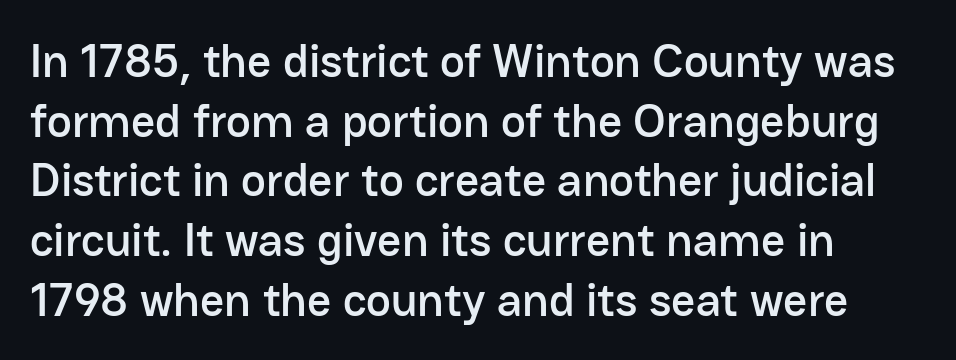
Nope, no serifs anywhere on these letters. If you measured baseline to baseline, you'd find a middling distance. Caption: multi-line text, flush left, ragged right. No italicization has been applied; the sample stays upright. The space directly below the letters is spotless.
